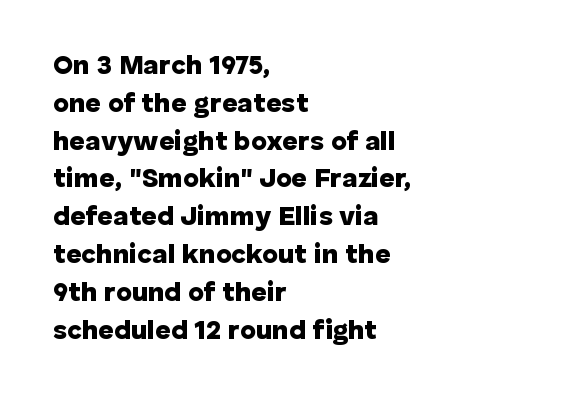
{"italic": "no", "bold": "yes", "underline": "no", "align": "left", "line_spacing": "normal", "line_spacing_ratio": 1.4, "letter_spacing": "normal", "letter_spacing_em": 0.0, "glyph_px": 27}
